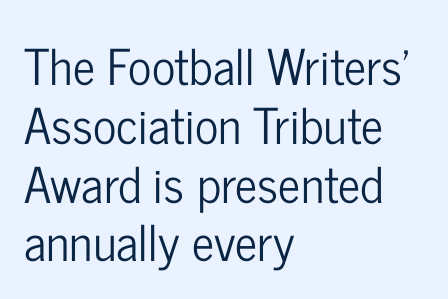
The image shows 49 px condensed sans-serif type, upright; set left-aligned, line spacing 1.2x, normal letter spacing, not underlined; low stroke contrast and a medium x-height.
